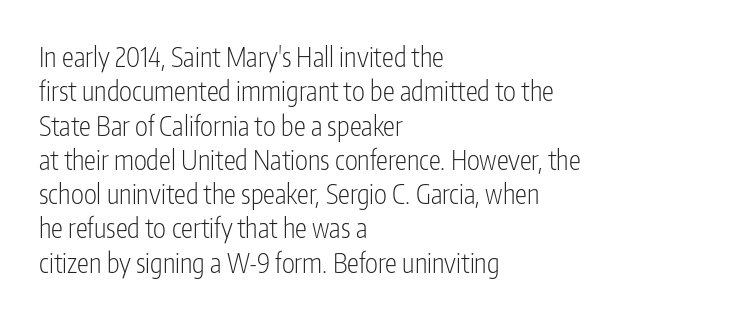
{"italic": "no", "bold": "no", "underline": "no", "align": "left", "line_spacing": "normal", "line_spacing_ratio": 1.27, "letter_spacing": "normal", "letter_spacing_em": 0.0, "glyph_px": 27}
